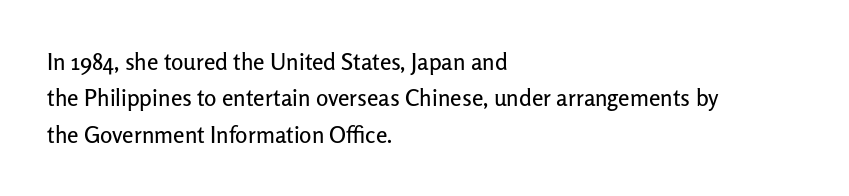
Style check: upright. Honestly, the letter spacing is just normal — you wouldn't notice it. Short and long lines alike share a common starting point at left. Any mark beneath the type? The region is blank. Interline gaps are of average width in this sample.
